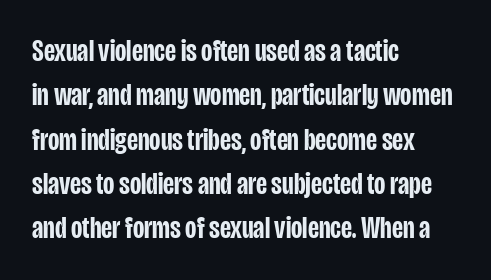
Q: Is the text bold? A: Semi-bold.
Q: Is the text italic (slanted)? A: No, it is upright.
Q: Is the typeface a serif or a sans-serif typeface? A: Sans-serif.
Q: Is the text underlined? A: No.
Q: How is the paragraph aligned? A: Left-aligned.
Q: Is the spacing between letters normal or unusually wide? A: Normal.
Q: Is the spacing between lines tight, normal or loose? A: Normal.
Q: Width (condensed, normal, or wide)? A: Condensed.
Q: Stroke contrast? A: Low.
Q: x-height? A: Large.
Q: Monospaced? A: No.
